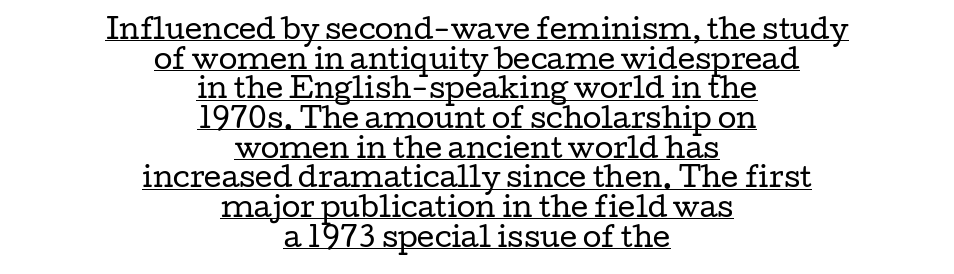
The image shows 27 px text type, upright; set centered, tight line spacing (1.1x), normal letter spacing, underlined.
